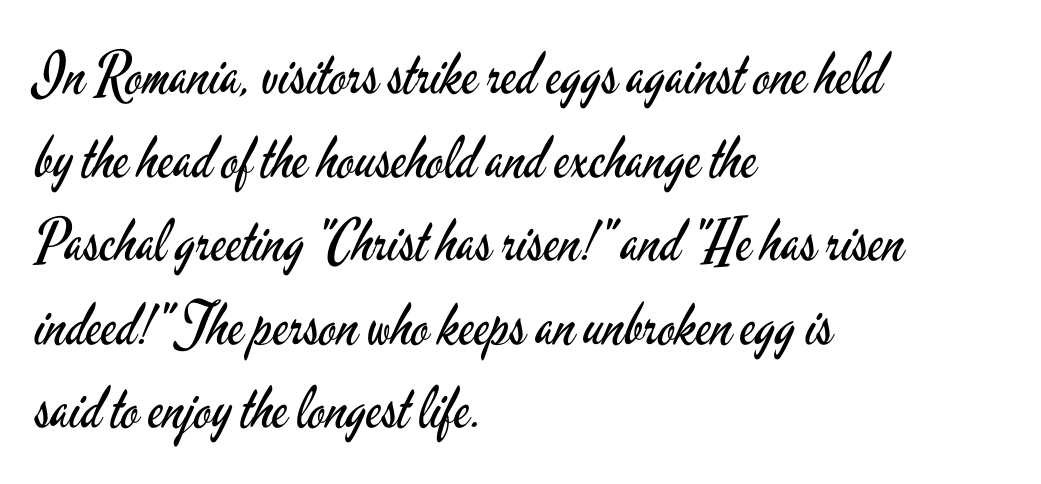
{"serif": "no", "bold": "no", "weight": "regular", "width": "condensed", "stroke_contrast": "low", "x_height": "small", "monospaced": "no", "underline": "no", "align": "left", "line_spacing": "normal", "line_spacing_ratio": 1.44, "letter_spacing": "normal", "letter_spacing_em": 0.0, "glyph_px": 58}
